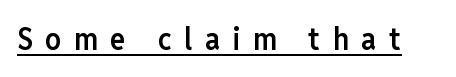
The axis of the letterforms is exactly vertical. Do the characters align in a grid? No, the font is proportional. There is plenty of visible air inserted between adjacent glyphs. No feet cap the strokes, marking this as sans-serif type. What weight is shown? A semibold, between regular and bold. Is there an underline? Yes — a line sits under the letters.
